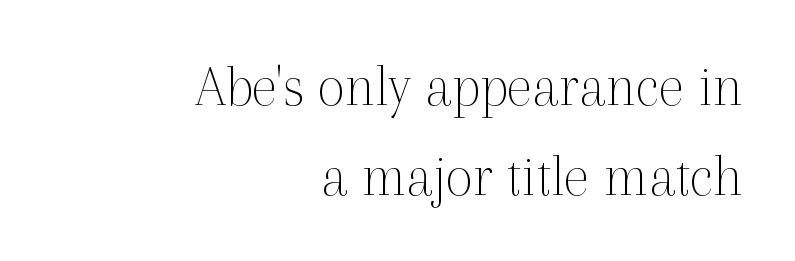
{"serif": "yes", "italic": "no", "bold": "no", "weight": "thin", "width": "normal", "x_height": "medium", "monospaced": "no", "underline": "no", "align": "right", "line_spacing": "normal", "line_spacing_ratio": 1.5, "letter_spacing": "normal", "letter_spacing_em": 0.0, "glyph_px": 60}
